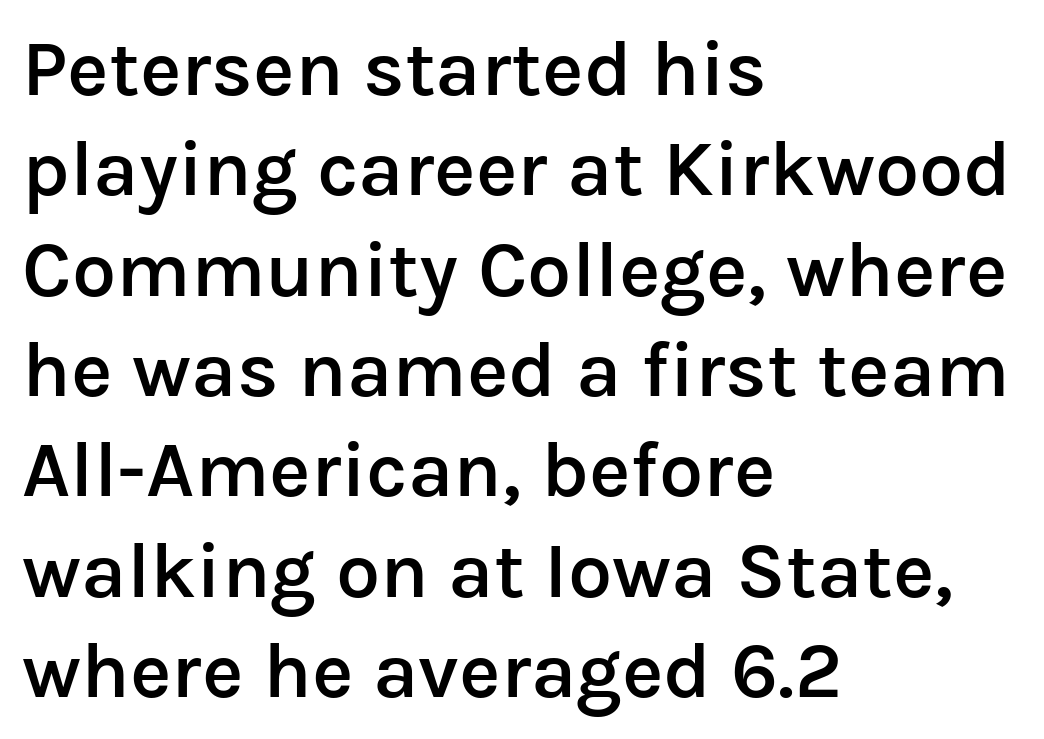
Q: Is the text bold? A: Semi-bold.
Q: Is the text italic (slanted)? A: No, it is upright.
Q: Is the typeface a serif or a sans-serif typeface? A: Sans-serif.
Q: Is the text underlined? A: No.
Q: How is the paragraph aligned? A: Left-aligned.
Q: Is the spacing between letters normal or unusually wide? A: Normal.
Q: Is the spacing between lines tight, normal or loose? A: Normal.
Q: Width (condensed, normal, or wide)? A: Normal.
Q: Stroke contrast? A: Low.
Q: x-height? A: Medium.
Q: Monospaced? A: No.
